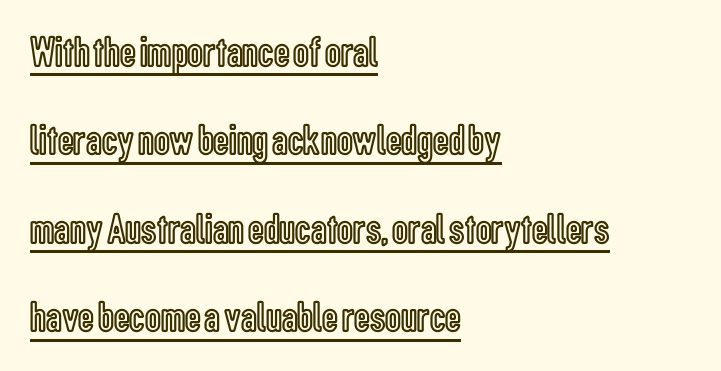
{"italic": "no", "width": "condensed", "x_height": "medium", "monospaced": "no", "underline": "yes", "align": "left", "line_spacing": "loose", "line_spacing_ratio": 2.01, "letter_spacing": "normal", "letter_spacing_em": 0.0, "glyph_px": 44}
